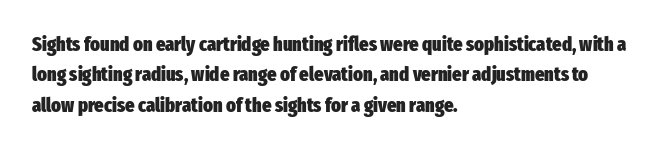
{"italic": "no", "bold": "yes", "underline": "no", "align": "left", "line_spacing": "normal", "line_spacing_ratio": 1.52, "letter_spacing": "normal", "letter_spacing_em": 0.0, "glyph_px": 20}
